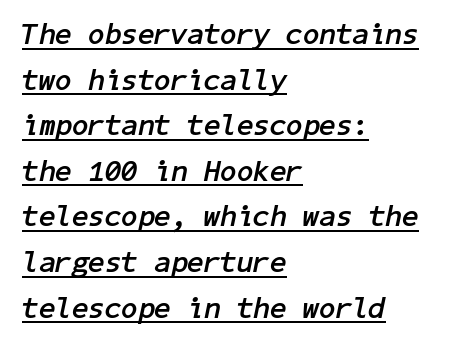
{"italic": "yes", "lean": "right", "slant_degrees": 11, "bold": "yes", "weight": "semibold", "width": "normal", "stroke_contrast": "low", "x_height": "medium", "underline": "yes", "align": "left", "line_spacing": "normal", "line_spacing_ratio": 1.52, "letter_spacing": "normal", "letter_spacing_em": 0.0, "glyph_px": 30}
